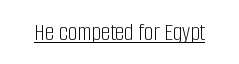
Short note: letters normally spaced. Is this a heavy cut? Hardly; it is regular or lighter. This sample uses an upright cut, with every glyph sitting square on the baseline. Is there an underline? Yes — a line sits under the letters.
